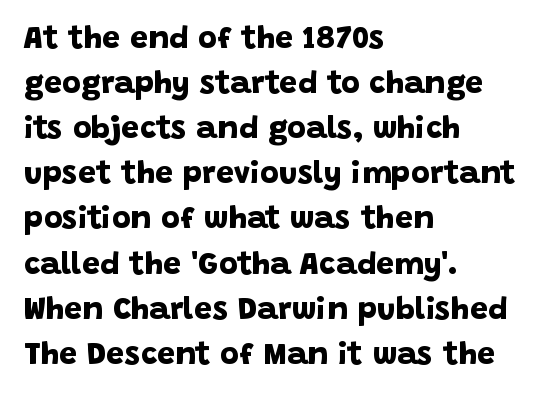
{"serif": "no", "bold": "yes", "weight": "bold", "width": "normal", "stroke_contrast": "low", "x_height": "large", "monospaced": "no", "underline": "no", "align": "left", "line_spacing": "normal", "line_spacing_ratio": 1.41, "letter_spacing": "normal", "letter_spacing_em": 0.0, "glyph_px": 32}
